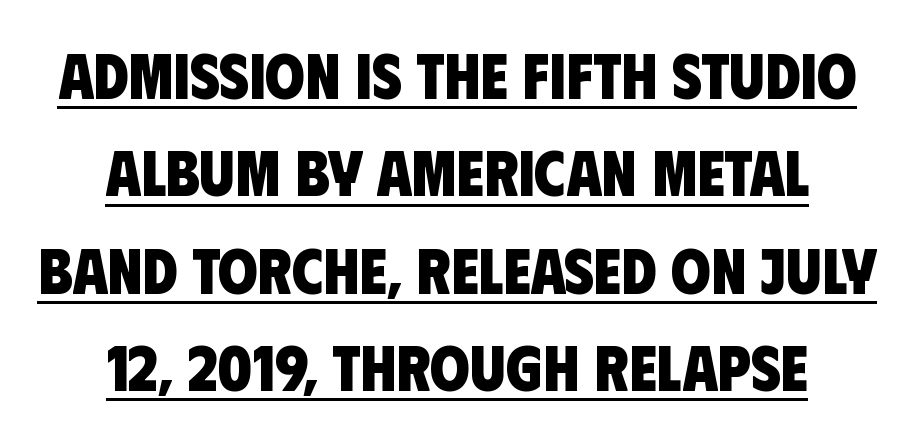
{"serif": "no", "bold": "yes", "weight": "heavy", "width": "condensed", "stroke_contrast": "low", "x_height": "large", "monospaced": "no", "underline": "yes", "align": "center", "line_spacing": "normal", "line_spacing_ratio": 1.52, "letter_spacing": "normal", "letter_spacing_em": 0.0, "glyph_px": 64}
